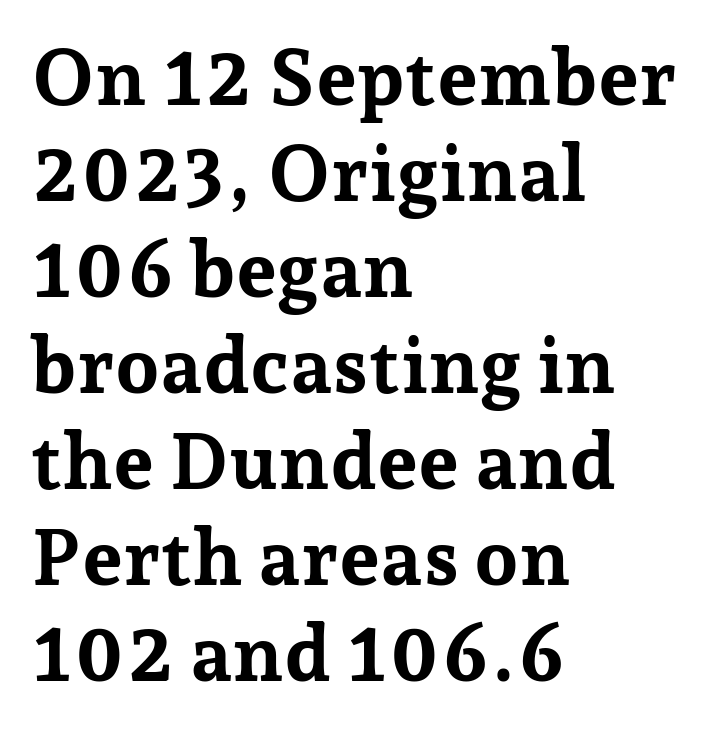
A serif font was chosen for this passage. Leftover space on each line is placed entirely after the last word. Students, note that the glyphs here touch the page at normal intervals. The letters stand upright; this is a roman face. A full-strength bold gives these letters their thick strokes.
